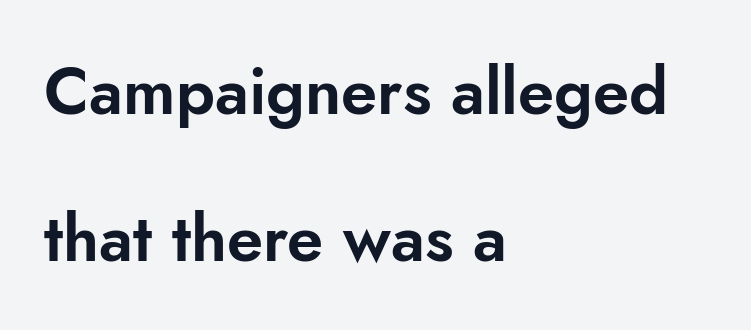
Varying glyph widths throughout — classic text-font behaviour. The foot of each line stays bare and open. Which margin do the lines hug? The left one — the right edge is uneven. Look at the bottom of the vertical strokes: they stop flat, with no serifs. No italicization has been applied; the sample stays upright. Vertical spacing — loose.
